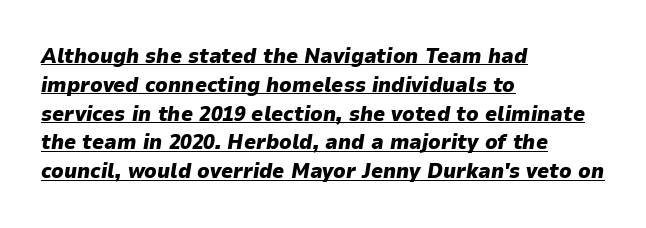
{"italic": "yes", "lean": "right", "slant_degrees": 9, "bold": "yes", "underline": "yes", "align": "left", "line_spacing": "normal", "line_spacing_ratio": 1.37, "letter_spacing": "normal", "letter_spacing_em": 0.0, "glyph_px": 21}
